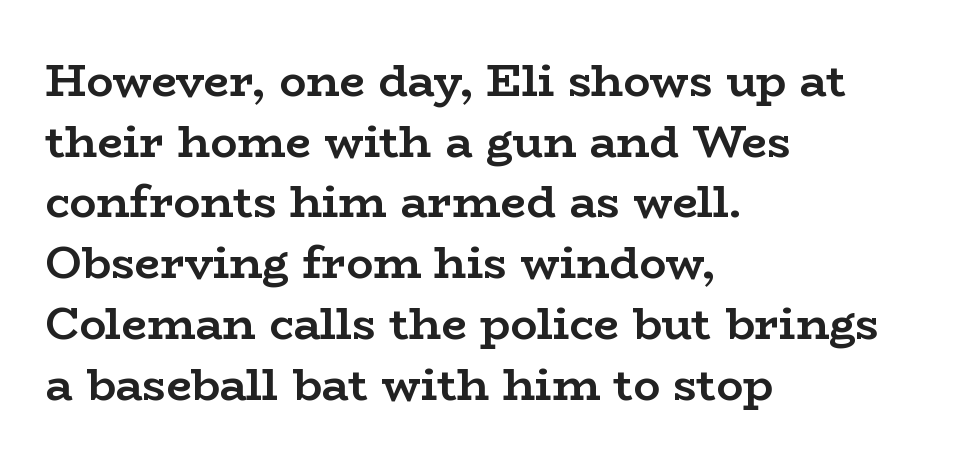
{"serif": "yes", "italic": "no", "bold": "yes", "weight": "semibold", "width": "wide", "stroke_contrast": "low", "x_height": "medium", "monospaced": "no", "underline": "no", "align": "left", "line_spacing": "normal", "line_spacing_ratio": 1.35, "letter_spacing": "normal", "letter_spacing_em": 0.0, "glyph_px": 45}
